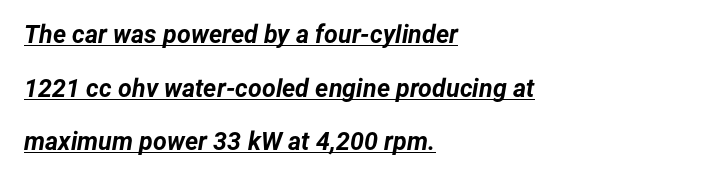
The image shows 25 px bold type, italic (leaning right); set left-aligned, loose line spacing (2.15x), normal letter spacing, underlined.
